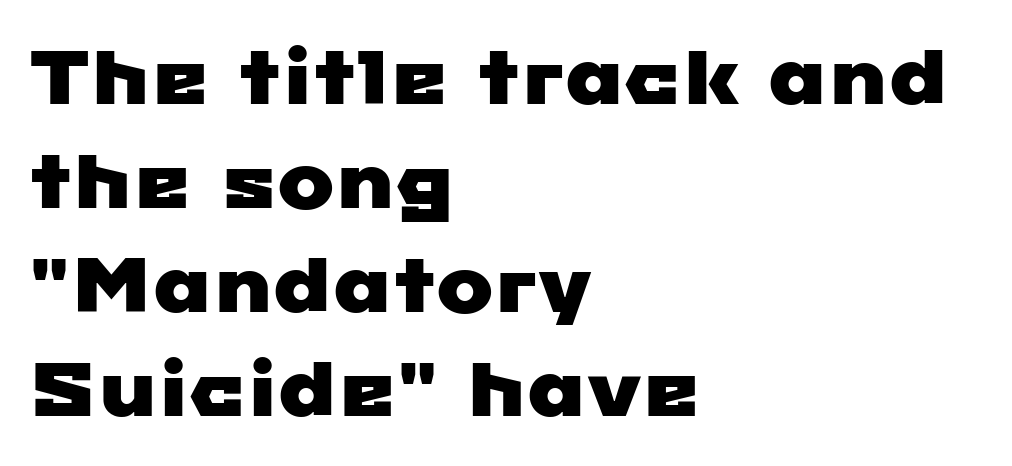
Short note: letters normally spaced. If you drew a ruler down the left edge, every line would touch it. Interline gaps are of average width in this sample. The string is rendered with underlining switched off. Do the characters align in a grid? No, the font is proportional. Regarding serifs, this sample does without them.
